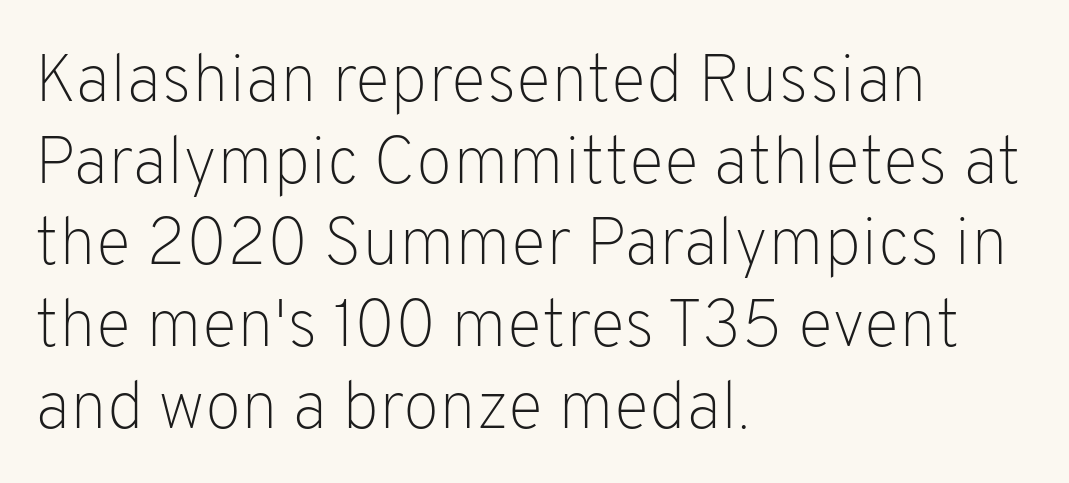
Q: Is the text bold? A: No.
Q: Is the text italic (slanted)? A: No, it is upright.
Q: Is the typeface a serif or a sans-serif typeface? A: Sans-serif.
Q: Is the text underlined? A: No.
Q: How is the paragraph aligned? A: Left-aligned.
Q: Is the spacing between letters normal or unusually wide? A: Normal.
Q: Width (condensed, normal, or wide)? A: Normal.
Q: Stroke contrast? A: Low.
Q: x-height? A: Medium.
Q: Monospaced? A: No.
